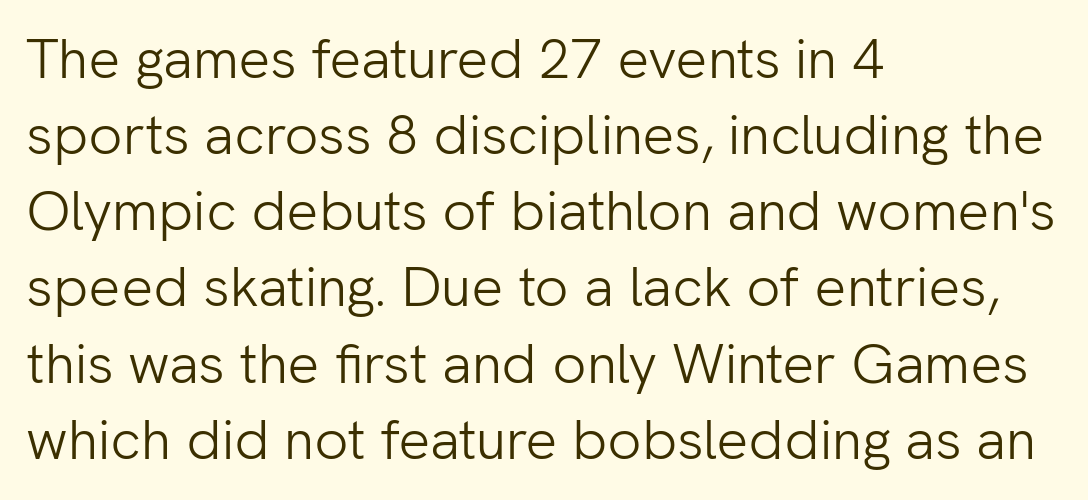
{"serif": "no", "italic": "no", "bold": "no", "weight": "light", "width": "normal", "stroke_contrast": "low", "x_height": "medium", "monospaced": "no", "underline": "no", "align": "left", "line_spacing": "normal", "line_spacing_ratio": 1.36, "letter_spacing": "normal", "letter_spacing_em": 0.0, "glyph_px": 56}
